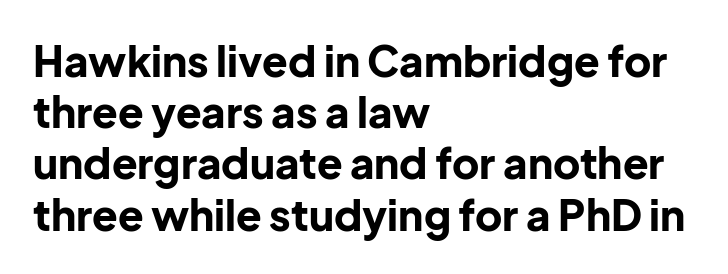
Q: Is the text bold? A: Yes.
Q: Is the text italic (slanted)? A: No, it is upright.
Q: Is the typeface a serif or a sans-serif typeface? A: Sans-serif.
Q: Is the text underlined? A: No.
Q: How is the paragraph aligned? A: Left-aligned.
Q: Is the spacing between letters normal or unusually wide? A: Normal.
Q: Width (condensed, normal, or wide)? A: Normal.
Q: Stroke contrast? A: Low.
Q: x-height? A: Medium.
Q: Monospaced? A: No.
